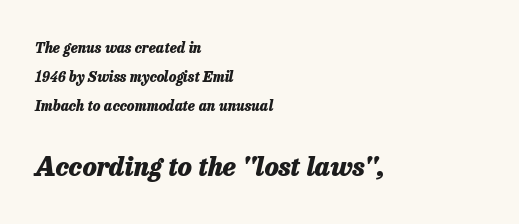
Whoever set this chose breathing room over compactness in the vertical rhythm. Pretty heavy lettering here — definitely bold. The zone under the glyphs is completely vacant. Slant detected: the letters are inclined.
